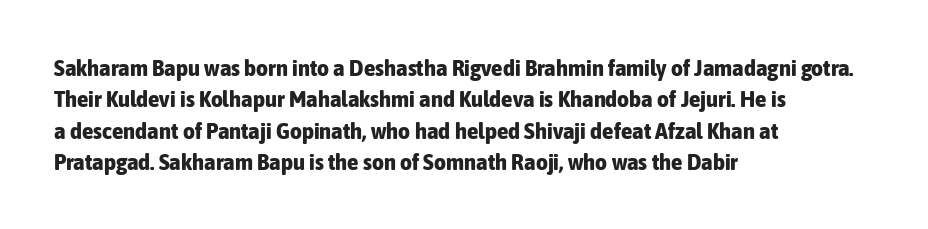
The image shows 23 px bold type, upright; set left-aligned, normal line spacing (1.36x), normal letter spacing, not underlined.
